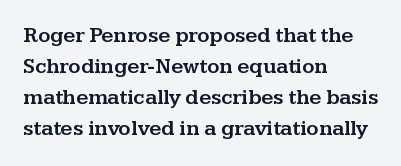
The image shows 21 px text type, upright; set left-aligned, normal line spacing (1.48x), normal letter spacing, not underlined.
